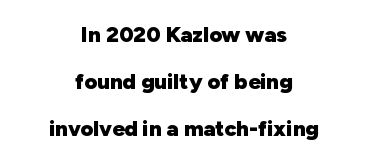
{"italic": "no", "bold": "yes", "underline": "no", "align": "center", "line_spacing": "loose", "line_spacing_ratio": 2.14, "letter_spacing": "normal", "letter_spacing_em": 0.0, "glyph_px": 22}
